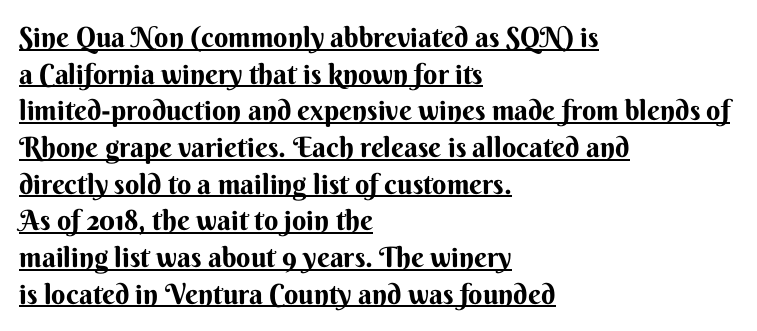
{"serif": "no", "italic": "no", "bold": "yes", "weight": "bold", "width": "normal", "stroke_contrast": "medium", "x_height": "small", "monospaced": "no", "underline": "yes", "align": "left", "line_spacing": "normal", "line_spacing_ratio": 1.31, "letter_spacing": "normal", "letter_spacing_em": 0.0, "glyph_px": 28}
